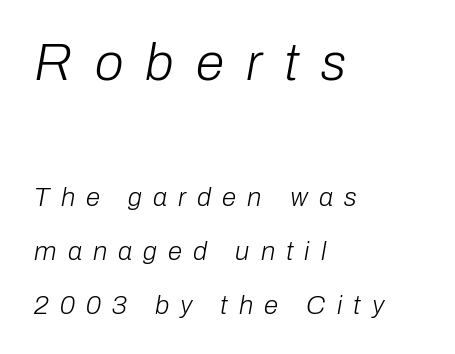
{"italic": "yes", "lean": "right", "slant_degrees": 10, "bold": "no", "weight": "light", "width": "normal", "stroke_contrast": "low", "x_height": "medium", "monospaced": "no", "underline": "no", "align": "left", "line_spacing": "loose", "line_spacing_ratio": 2.07, "letter_spacing": "wide", "letter_spacing_em": 0.43, "larger_block": "first", "size_ratio": 2.0, "glyph_px": 52}
